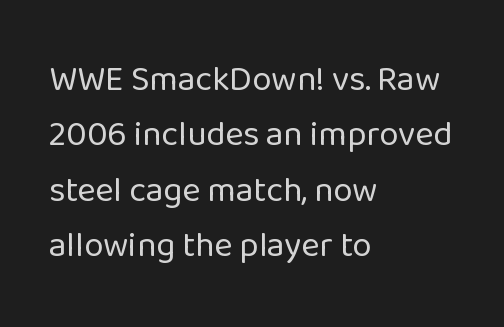
{"serif": "no", "italic": "no", "bold": "no", "weight": "regular", "width": "normal", "stroke_contrast": "low", "x_height": "medium", "monospaced": "no", "underline": "no", "align": "left", "line_spacing": "normal", "line_spacing_ratio": 1.58, "letter_spacing": "normal", "letter_spacing_em": 0.0, "glyph_px": 35}
